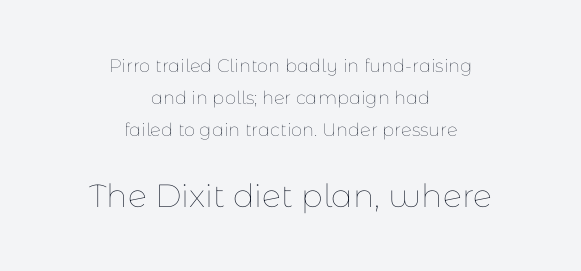
{"italic": "no", "bold": "no", "weight": "thin", "width": "normal", "stroke_contrast": "low", "x_height": "medium", "monospaced": "no", "underline": "no", "align": "center", "line_spacing_ratio": 1.79, "letter_spacing": "normal", "letter_spacing_em": 0.0, "larger_block": "second", "size_ratio": 1.78, "glyph_px": 32}
